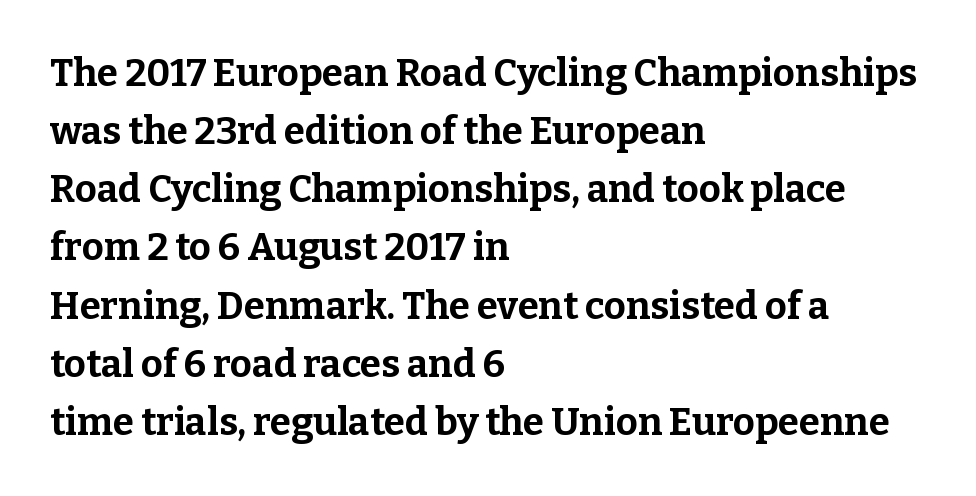
{"serif": "yes", "italic": "no", "bold": "yes", "weight": "bold", "width": "normal", "stroke_contrast": "low", "x_height": "medium", "monospaced": "no", "underline": "no", "align": "left", "line_spacing": "normal", "line_spacing_ratio": 1.53, "letter_spacing": "normal", "letter_spacing_em": 0.0, "glyph_px": 38}
